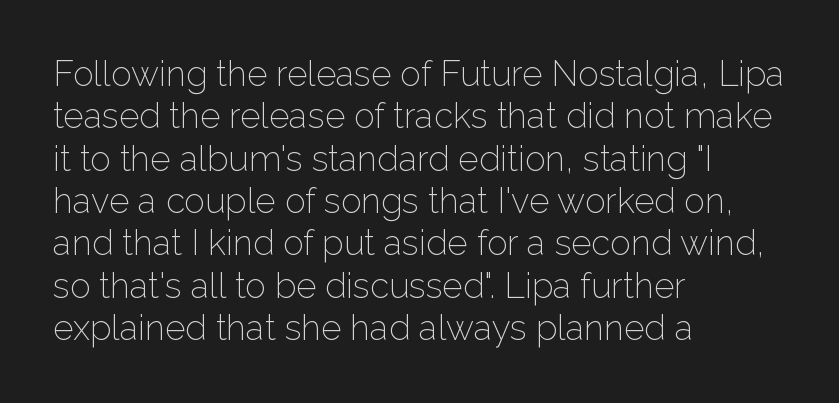
{"serif": "no", "italic": "no", "bold": "no", "weight": "light", "width": "normal", "stroke_contrast": "low", "x_height": "medium", "monospaced": "no", "underline": "no", "align": "left", "line_spacing_ratio": 1.21, "letter_spacing": "normal", "letter_spacing_em": 0.0, "glyph_px": 35}
